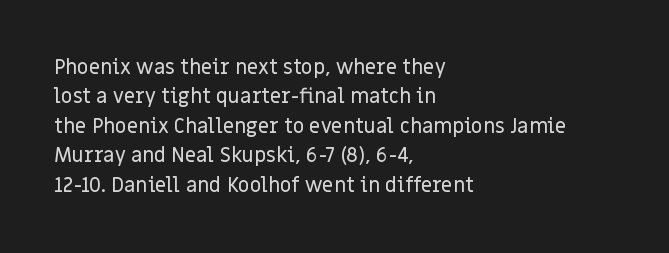
Q: Is the text italic (slanted)? A: No, it is upright.
Q: Is the text underlined? A: No.
Q: How is the paragraph aligned? A: Left-aligned.
Q: Is the spacing between letters normal or unusually wide? A: Normal.
Q: Is the spacing between lines tight, normal or loose? A: Normal.
